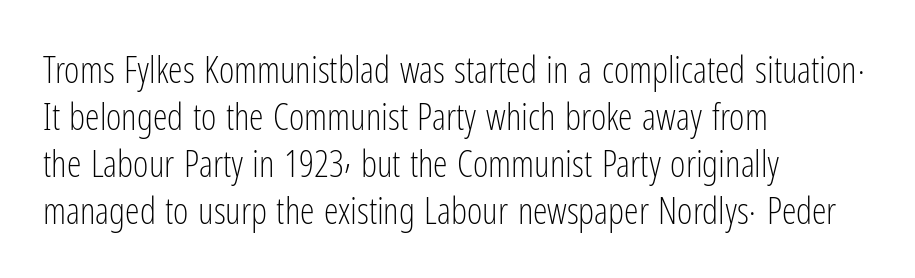
Q: Is the text bold? A: No.
Q: Is the text italic (slanted)? A: No, it is upright.
Q: Is the typeface a serif or a sans-serif typeface? A: Sans-serif.
Q: Is the text underlined? A: No.
Q: How is the paragraph aligned? A: Left-aligned.
Q: Is the spacing between letters normal or unusually wide? A: Normal.
Q: Is the spacing between lines tight, normal or loose? A: Normal.
Q: Width (condensed, normal, or wide)? A: Condensed.
Q: Stroke contrast? A: Low.
Q: x-height? A: Medium.
Q: Monospaced? A: No.
